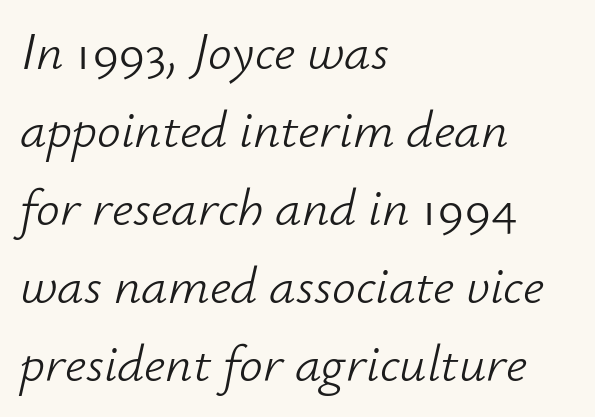
You could not count columns in this text — the font is proportionally spaced. Counters stay open thanks to moderate or lighter strokes. Style check: oblique. The zone under the glyphs is completely vacant. Normally led — the rows are evenly, conventionally spaced. These lines keep a tight, regular rhythm from letter to letter.
